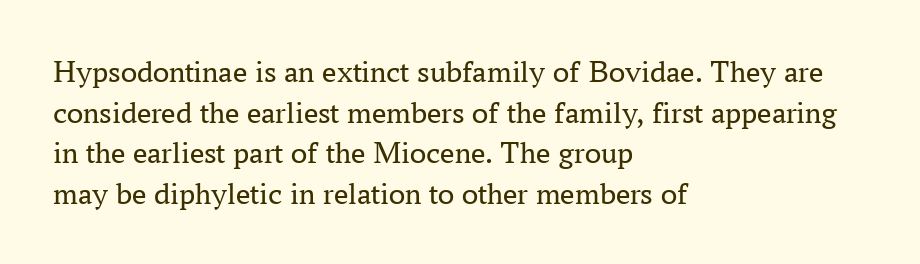
Old-style or modern, the face here clearly has serifs. Leftover space on each line is placed entirely after the last word. The line texture is even and compact thanks to regular tracking. It's the straight-up-and-down kind of type.
